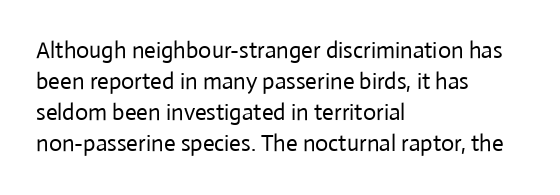
Posture: upright roman. The ragged edge is on the right, which tells us the setting is flush left. Reading down the column, the eye jumps a familiar distance to each next line. The specimen omits any rule beneath the text block's lines. The face looks like a standard text weight, possibly lighter.
